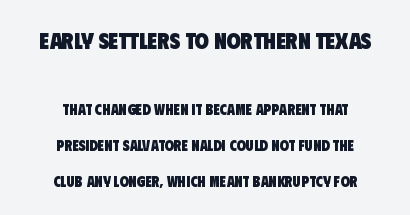
Vertical spacing — loose. Two sizes are in play, and the larger belongs to the first block. Words appear dense and cohesive because spacing is normal. A clean baseline with only descenders dipping below it. Centered paragraph, ragged on both sides. Compared with an ordinary text face, these strokes are far heavier — a full bold.
